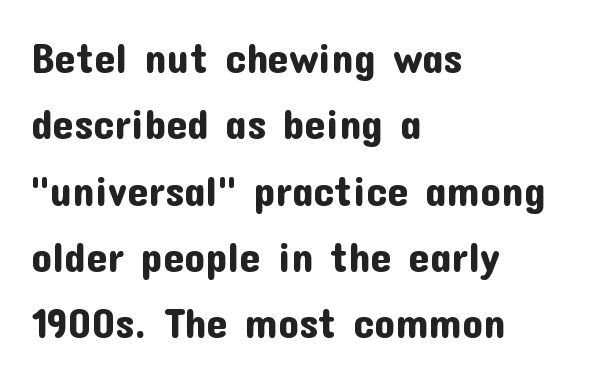
The image shows 42 px sans-serif type, upright; set left-aligned, normal line spacing (1.58x), normal letter spacing, not underlined; low stroke contrast and a medium x-height.
